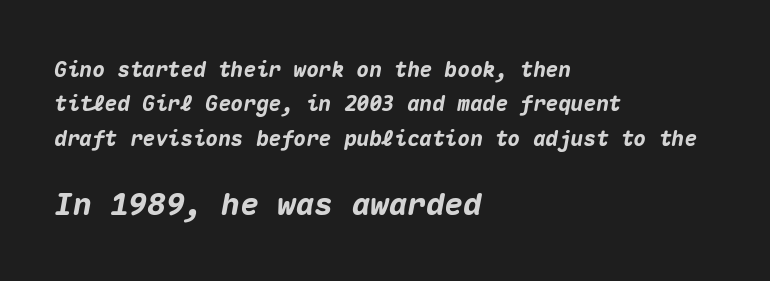
These lines were composed using italics. The line texture is even and compact thanks to regular tracking. The characters look thick and weighty, a clear bold. Spacing verdict: monospaced, one width for all characters. Each row of text sits above clean, open space.
